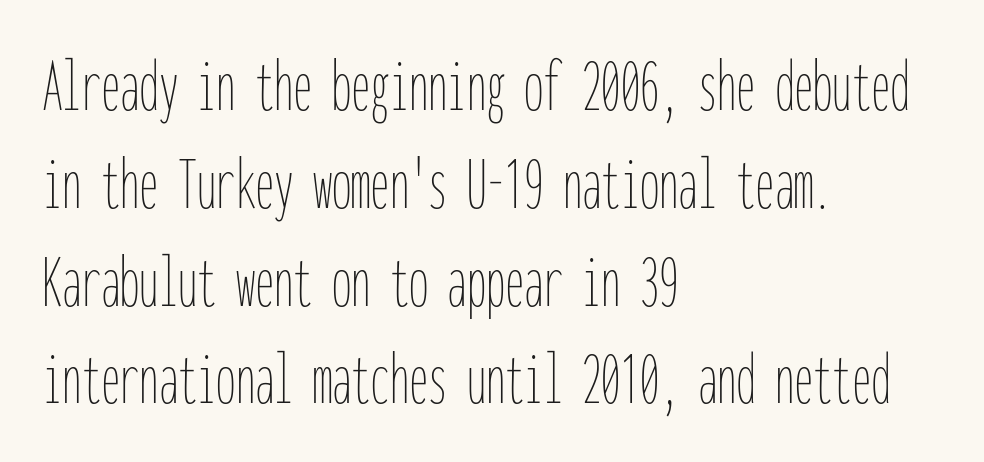
Is the letter spacing exaggerated? No — it looks like the ordinary default. Notice how the passage keeps a crisp vertical edge on the left only. Each stroke keeps to a modest, everyday thickness or less. Think of a typewriter: that constant character pitch is what you see here. Posture: straight, roman, zero tilt.
